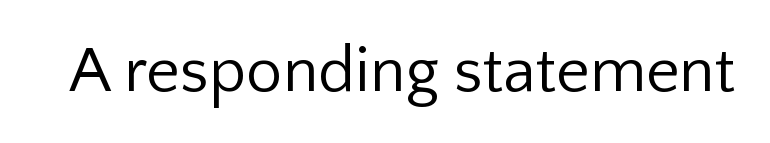
The image shows 65 px regular-weight sans-serif type, upright; set normal letter spacing, not underlined; low stroke contrast and a medium x-height.
